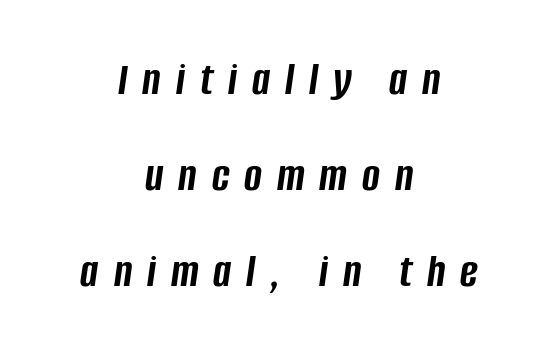
The image shows 48 px semibold, condensed type, italic (leaning right); set centered, loose line spacing (2.0x), unusually wide letter spacing (+0.31 em), not underlined; low stroke contrast and a large x-height.
